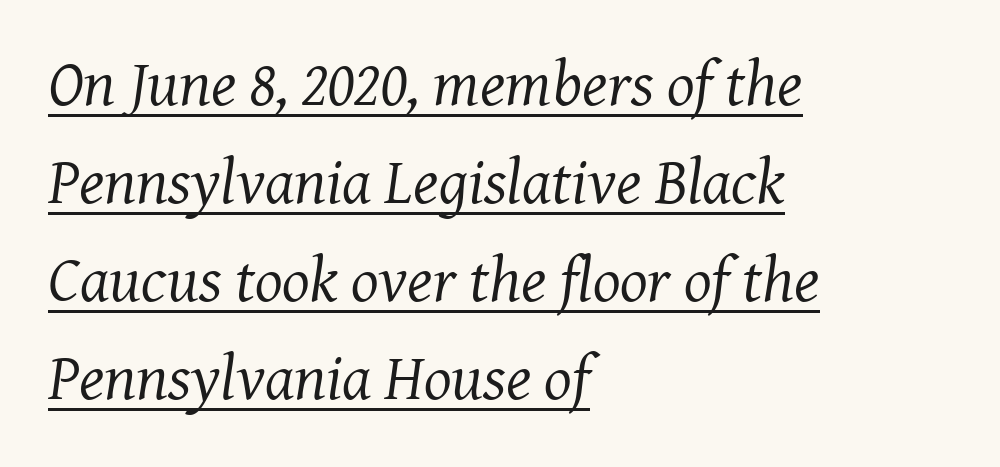
Q: Is the text bold? A: No.
Q: Is the text italic (slanted)? A: Yes, it leans right by about 8 degrees.
Q: Is the typeface a serif or a sans-serif typeface? A: Serif.
Q: Is the text underlined? A: Yes.
Q: How is the paragraph aligned? A: Left-aligned.
Q: Is the spacing between letters normal or unusually wide? A: Normal.
Q: Is the spacing between lines tight, normal or loose? A: Normal.
Q: Width (condensed, normal, or wide)? A: Normal.
Q: Stroke contrast? A: Medium.
Q: x-height? A: Medium.
Q: Monospaced? A: No.
